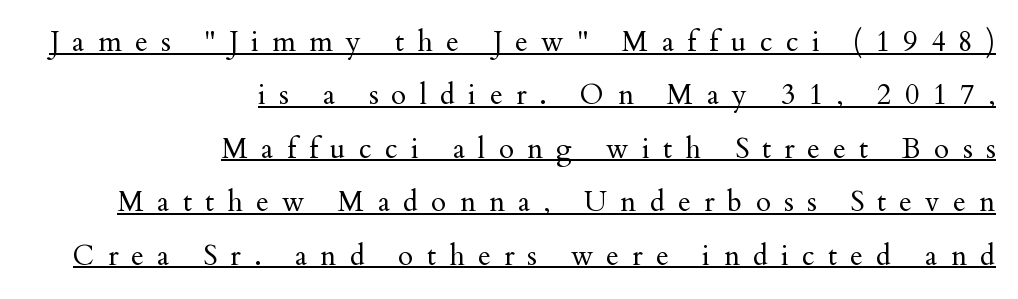
{"serif": "yes", "italic": "no", "bold": "no", "weight": "regular", "width": "normal", "stroke_contrast": "medium", "x_height": "small", "monospaced": "no", "underline": "yes", "align": "right", "line_spacing": "loose", "line_spacing_ratio": 1.91, "letter_spacing": "wide", "letter_spacing_em": 0.47, "glyph_px": 28}
